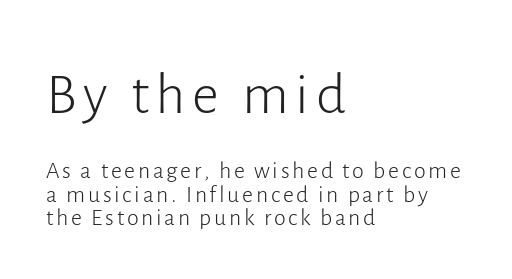
Q: Is the text bold? A: No.
Q: Is the text italic (slanted)? A: No, it is upright.
Q: Is the typeface a serif or a sans-serif typeface? A: Sans-serif.
Q: Is the text underlined? A: No.
Q: How is the paragraph aligned? A: Left-aligned.
Q: Is the spacing between lines tight, normal or loose? A: Tight.
Q: Which block of text is set in a larger size, the first (top) or the second (bottom)? A: The first (top) one.
Q: Width (condensed, normal, or wide)? A: Normal.
Q: Stroke contrast? A: Low.
Q: x-height? A: Medium.
Q: Monospaced? A: No.
